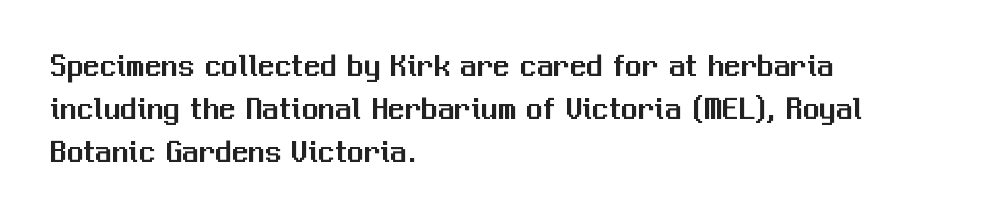
You could not count columns in this text — the font is proportionally spaced. A classic flush-left, rag-right setting is used for this passage. The vertical gap from one line to the next is medium. A typesetter would label this face a sans.
